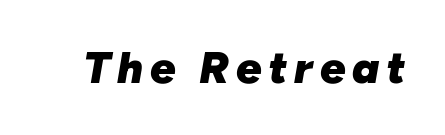
The image shows 45 px heavy type, italic (leaning right); set not underlined; low stroke contrast and a medium x-height.
